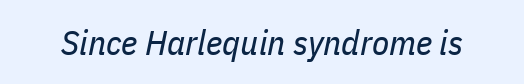
{"italic": "yes", "lean": "right", "slant_degrees": 11, "bold": "no", "weight": "regular", "width": "condensed", "stroke_contrast": "low", "x_height": "medium", "monospaced": "no", "underline": "no", "letter_spacing": "normal", "letter_spacing_em": 0.0, "glyph_px": 35}
